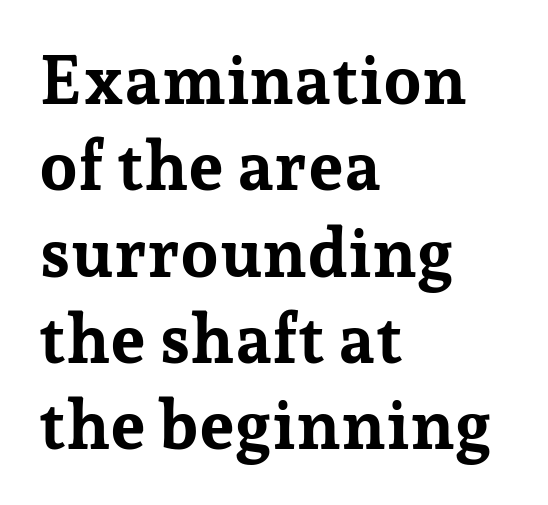
Observe the ordinary spacing: letters are neighbours, not strangers. The font family rendered here belongs to the serif group. Think of a printed novel: that variable character pitch is what you see here. The space directly below the letters is spotless.
